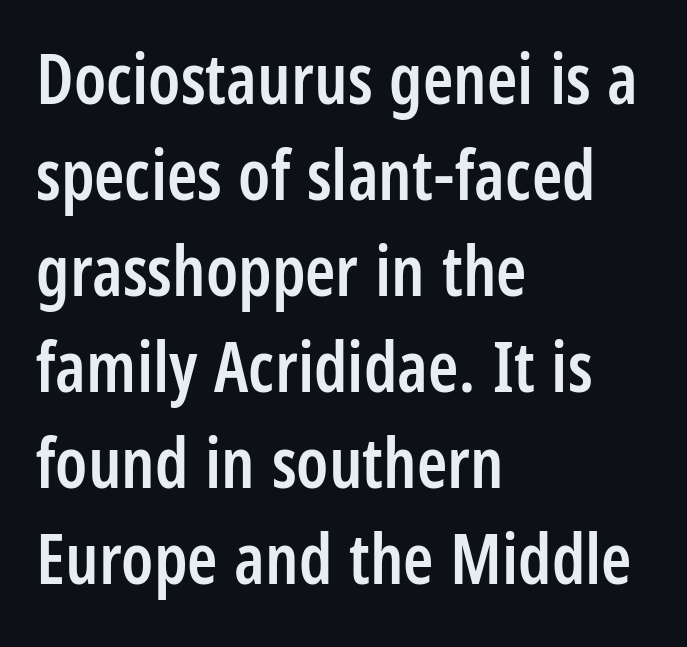
Just letters on the line, the space beneath them empty. The strokes are fattened partway — semibold, not bold. Font category for this specimen: sans-serif. Letter spacing: default.
